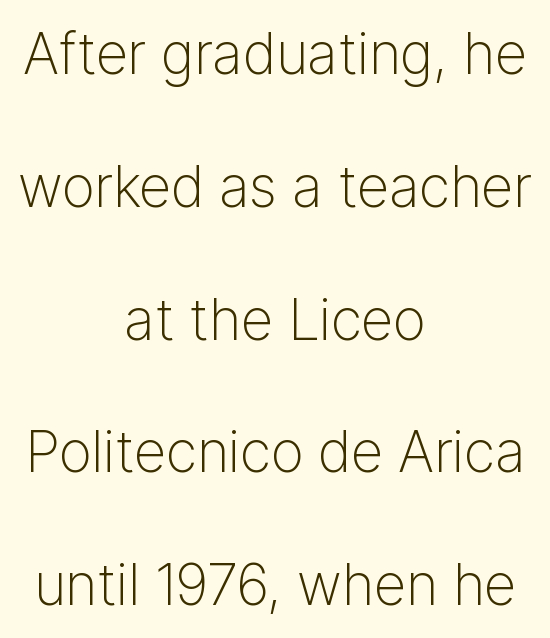
Ordinary non-slanted type is in use. Is this a fixed-width face? No — the glyphs have proportional, varying widths. This reads as an unemphasized weight, regular at the heaviest. The space between consecutive lines is lavish.
